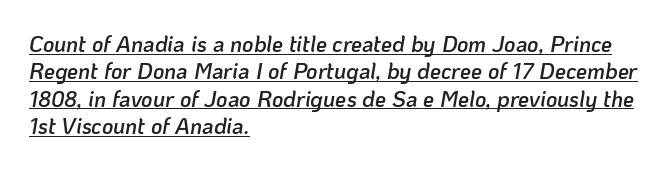
Does a line run under the words? Yes, clearly. If you drew a ruler down the left edge, every line would touch it. Italic? Definitely — the glyphs are oblique. Tracking here is standard; glyphs follow each other at the usual distance. A semibold gives these letters moderate extra thickness, short of bold.
